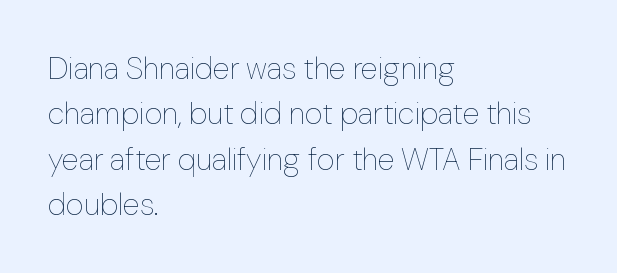
The image shows 31 px thin type, upright; set left-aligned, normal line spacing (1.46x), normal letter spacing, not underlined; low stroke contrast and a medium x-height.
